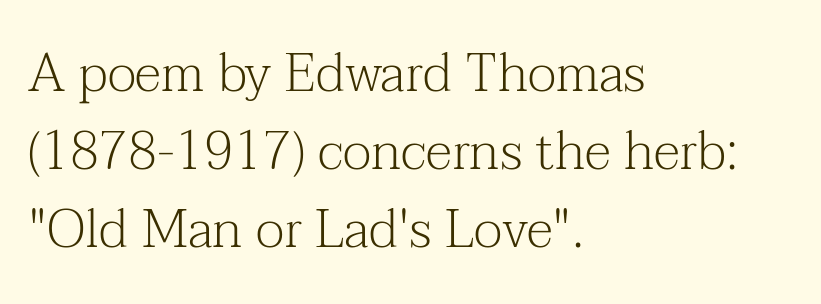
A typesetter would call this zero additional tracking. The letterforms sit at book weight or below. The lines in this sample share a left origin and differ only in where they stop. In terms of posture, this sample is upright. The gap between lines stays unmarked.
